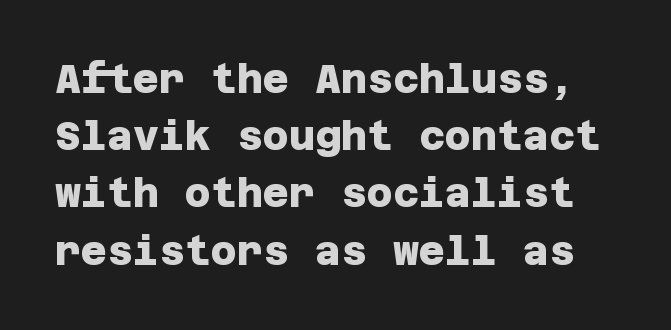
The image shows 40 px heavy sans-serif type; set normal line spacing (1.43x), normal letter spacing, not underlined; low stroke contrast and a large x-height.
